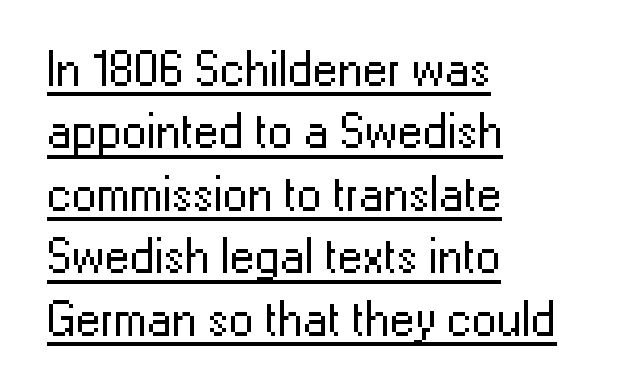
Q: Is the text bold? A: No.
Q: Is the text italic (slanted)? A: No, it is upright.
Q: Is the typeface a serif or a sans-serif typeface? A: Sans-serif.
Q: Is the text underlined? A: Yes.
Q: How is the paragraph aligned? A: Left-aligned.
Q: Is the spacing between letters normal or unusually wide? A: Normal.
Q: Is the spacing between lines tight, normal or loose? A: Normal.
Q: Width (condensed, normal, or wide)? A: Normal.
Q: Stroke contrast? A: Low.
Q: x-height? A: Medium.
Q: Monospaced? A: No.
